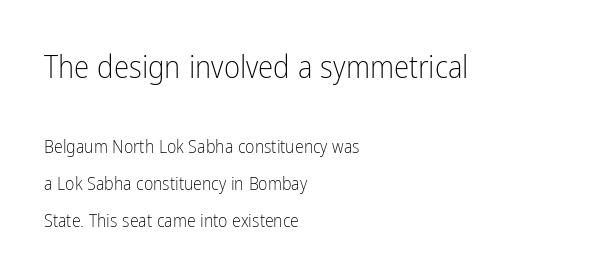
Q: Is the text bold? A: No.
Q: Is the text italic (slanted)? A: No, it is upright.
Q: Is the typeface a serif or a sans-serif typeface? A: Sans-serif.
Q: Is the text underlined? A: No.
Q: How is the paragraph aligned? A: Left-aligned.
Q: Is the spacing between letters normal or unusually wide? A: Normal.
Q: Is the spacing between lines tight, normal or loose? A: Loose.
Q: Which block of text is set in a larger size, the first (top) or the second (bottom)? A: The first (top) one.
Q: Width (condensed, normal, or wide)? A: Condensed.
Q: Stroke contrast? A: Low.
Q: x-height? A: Medium.
Q: Monospaced? A: No.
